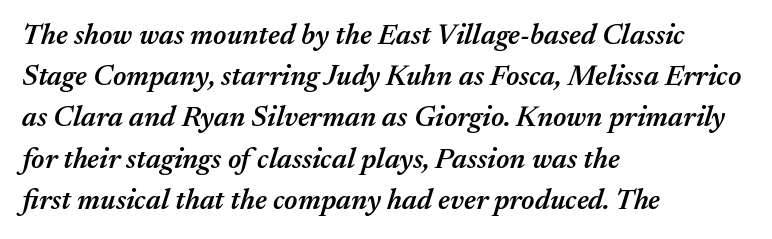
Q: Is the text bold? A: Semi-bold.
Q: Is the text italic (slanted)? A: Yes, it leans right by about 17 degrees.
Q: Is the text underlined? A: No.
Q: How is the paragraph aligned? A: Left-aligned.
Q: Is the spacing between letters normal or unusually wide? A: Normal.
Q: Is the spacing between lines tight, normal or loose? A: Normal.
Q: Width (condensed, normal, or wide)? A: Normal.
Q: Stroke contrast? A: Medium.
Q: x-height? A: Medium.
Q: Monospaced? A: No.
